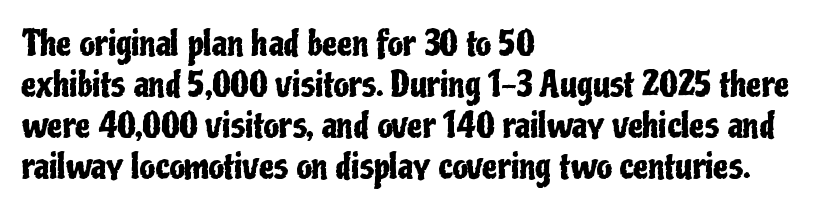
The image shows 34 px condensed sans-serif type, upright; set left-aligned, line spacing 1.21x, normal letter spacing, not underlined; low stroke contrast and a medium x-height.
